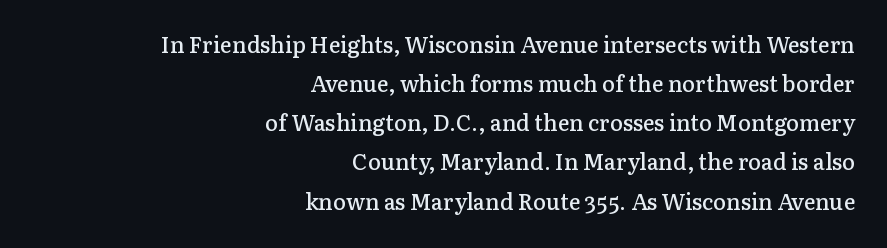
Q: Is the text bold? A: Semi-bold.
Q: Is the text italic (slanted)? A: No, it is upright.
Q: Is the text underlined? A: No.
Q: How is the paragraph aligned? A: Right-aligned.
Q: Is the spacing between letters normal or unusually wide? A: Normal.
